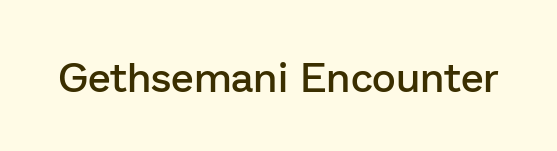
{"serif": "no", "italic": "no", "bold": "semi", "weight": "semibold", "width": "normal", "stroke_contrast": "low", "x_height": "medium", "monospaced": "no", "underline": "no", "letter_spacing": "normal", "letter_spacing_em": 0.0, "glyph_px": 41}
